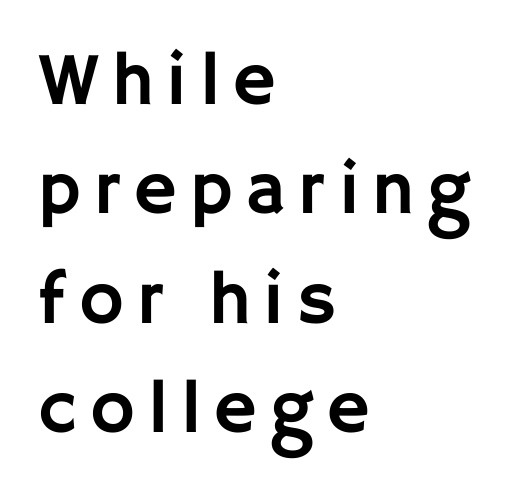
Q: Is the text italic (slanted)? A: No, it is upright.
Q: Is the typeface a serif or a sans-serif typeface? A: Sans-serif.
Q: Is the text underlined? A: No.
Q: How is the paragraph aligned? A: Left-aligned.
Q: Is the spacing between lines tight, normal or loose? A: Normal.
Q: Width (condensed, normal, or wide)? A: Normal.
Q: Stroke contrast? A: Low.
Q: x-height? A: Large.
Q: Monospaced? A: No.
